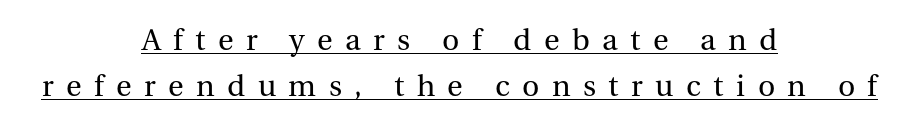
Designer's note — italics off, roman on. A typesetter would call this proportional, since set widths differ per character. A typesetter would label this face a serif. You could only call the tracking loose — the letters float apart. Quick note: underline on.
